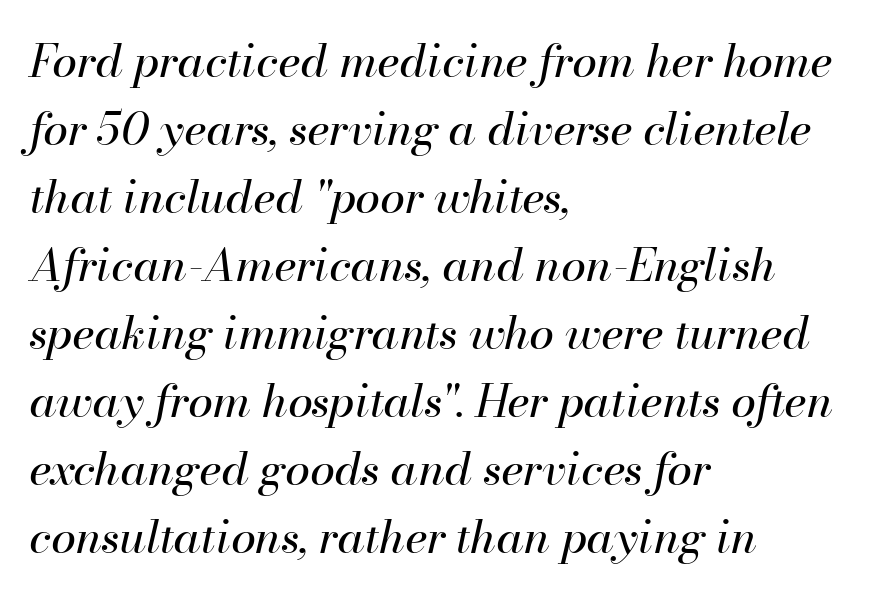
Q: Is the text bold? A: No.
Q: Is the text italic (slanted)? A: Yes, it leans right by about 13 degrees.
Q: Is the text underlined? A: No.
Q: How is the paragraph aligned? A: Left-aligned.
Q: Is the spacing between letters normal or unusually wide? A: Normal.
Q: Is the spacing between lines tight, normal or loose? A: Normal.
Q: Width (condensed, normal, or wide)? A: Normal.
Q: Stroke contrast? A: High.
Q: x-height? A: Small.
Q: Monospaced? A: No.
